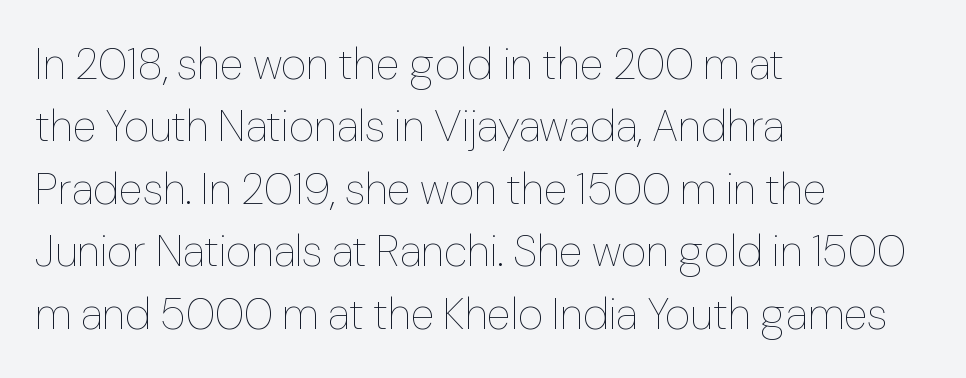
Here the designer chose a conventional face with non-uniform glyph widths. Every row of glyphs begins at an identical x-position on the left. Tall strokes in this sample are plumb rather than angled. Is there much room between lines? A standard amount, neither cramped nor airy. A clean baseline with only descenders dipping below it. The face looks like a standard text weight, possibly lighter.
